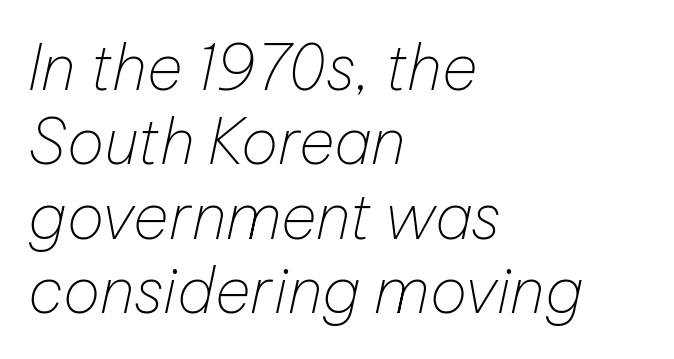
The image shows 62 px thin type, italic (leaning right); set left-aligned, line spacing 1.2x, normal letter spacing, not underlined; low stroke contrast and a medium x-height.
